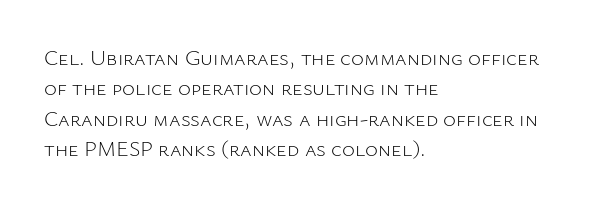
A quiet, ordinary-to-light weight characterises the typeface. The text block is weighted toward the left margin, trailing off unevenly rightward. This rendering leaves character spacing at its baseline value. Characters remain perfectly vertical along every line. The strip under each line holds only bare page.
